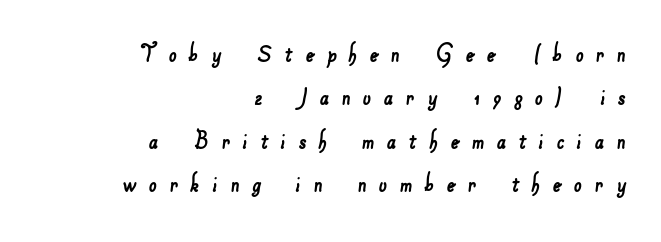
Q: Is the typeface a serif or a sans-serif typeface? A: Sans-serif.
Q: Is the text underlined? A: No.
Q: How is the paragraph aligned? A: Right-aligned.
Q: Is the spacing between letters normal or unusually wide? A: Unusually wide.
Q: Is the spacing between lines tight, normal or loose? A: Normal.
Q: Width (condensed, normal, or wide)? A: Normal.
Q: Stroke contrast? A: Low.
Q: x-height? A: Small.
Q: Monospaced? A: No.
